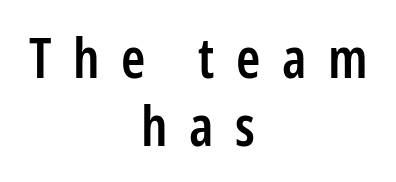
The image shows 55 px semibold, condensed sans-serif type, upright; set centered, line spacing 1.23x, unusually wide letter spacing (+0.39 em), not underlined; low stroke contrast and a medium x-height.
